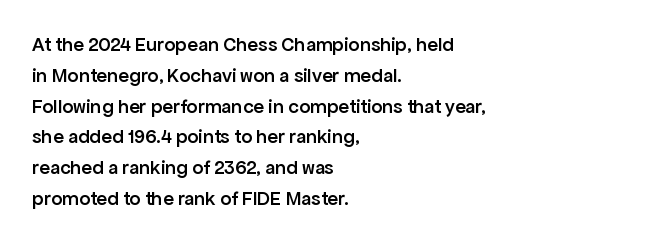
{"italic": "no", "bold": "semi", "underline": "no", "align": "left", "line_spacing": "normal", "line_spacing_ratio": 1.54, "letter_spacing": "normal", "letter_spacing_em": 0.0, "glyph_px": 20}
